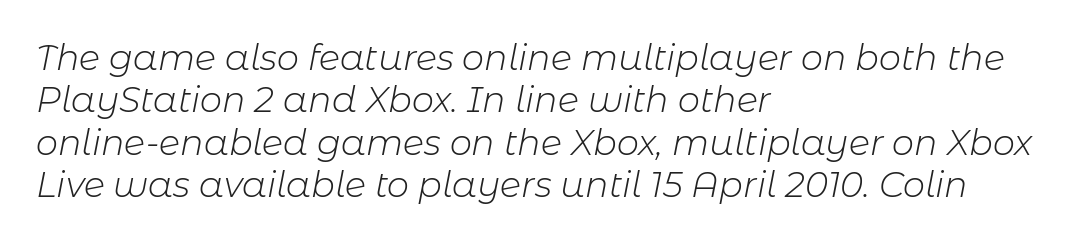
The image shows 35 px light type, italic (leaning right); set left-aligned, line spacing 1.21x, normal letter spacing, not underlined; low stroke contrast and a medium x-height.
